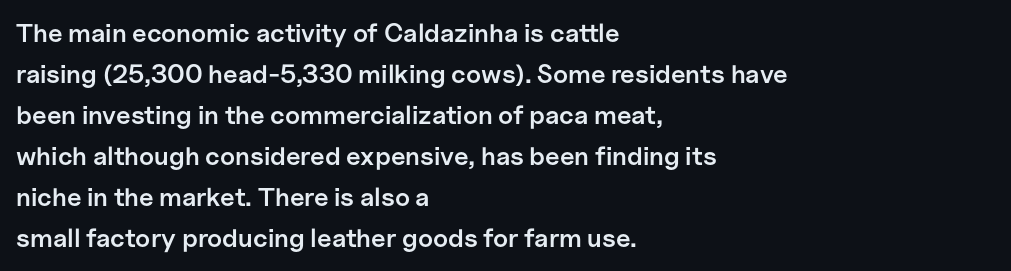
{"italic": "no", "bold": "semi", "underline": "no", "align": "left", "line_spacing": "normal", "line_spacing_ratio": 1.58, "letter_spacing": "normal", "letter_spacing_em": 0.0, "glyph_px": 26}
